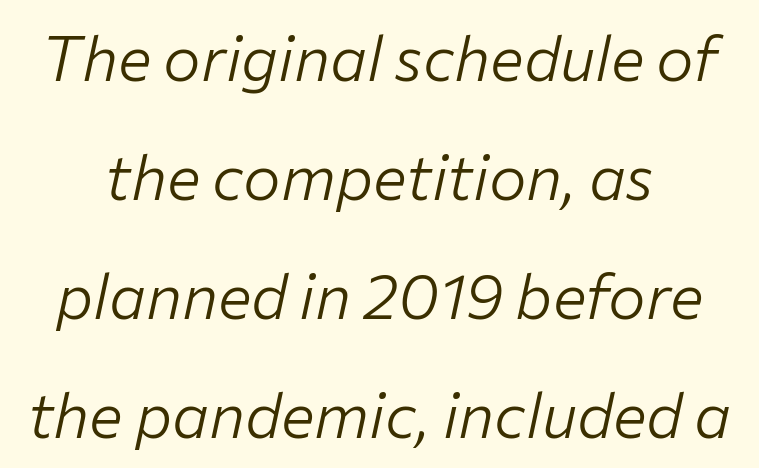
The face looks like a standard text weight, possibly lighter. Do the characters align in a grid? No, the font is proportional. Every character sits at an angle, as italics do. The setting favours the middle, as headings and verse often do. There is no visible air inserted between adjacent glyphs. Lines of text with bare space underneath.
